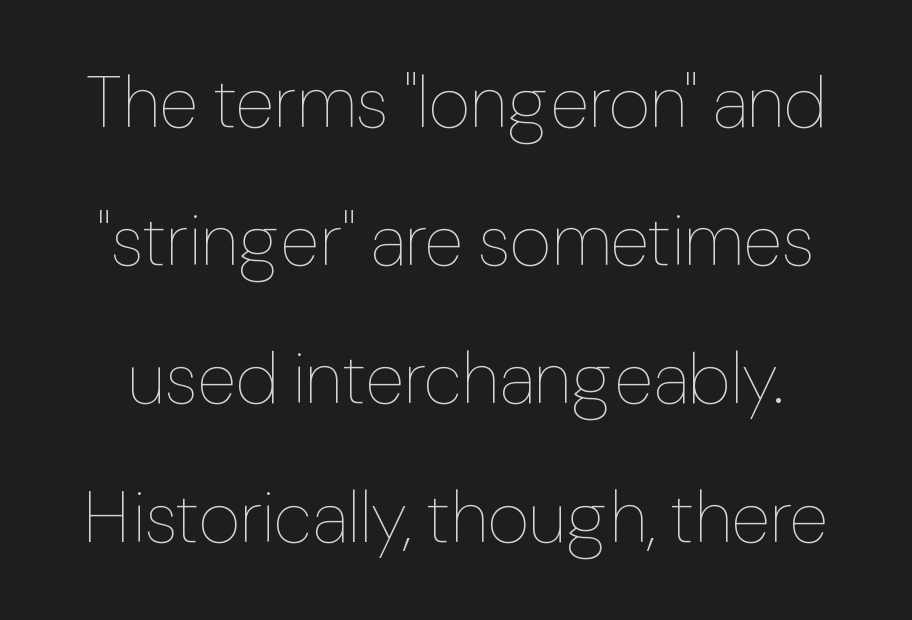
Q: Is the text bold? A: No.
Q: Is the text italic (slanted)? A: No, it is upright.
Q: Is the text underlined? A: No.
Q: Is the spacing between letters normal or unusually wide? A: Normal.
Q: Is the spacing between lines tight, normal or loose? A: Loose.
Q: Width (condensed, normal, or wide)? A: Normal.
Q: Stroke contrast? A: Low.
Q: x-height? A: Medium.
Q: Monospaced? A: No.
